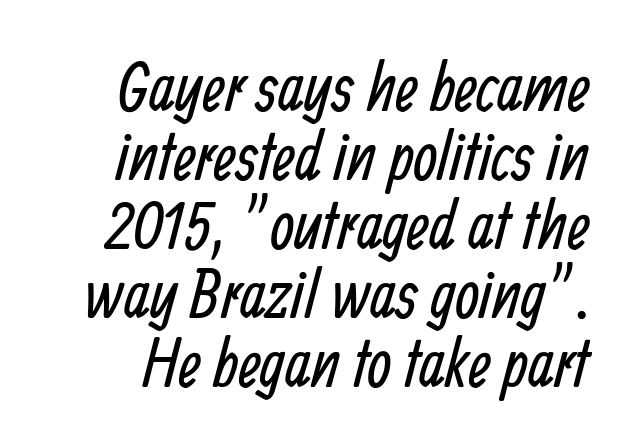
{"serif": "no", "bold": "no", "weight": "regular", "width": "condensed", "stroke_contrast": "low", "x_height": "medium", "monospaced": "no", "underline": "no", "line_spacing": "tight", "line_spacing_ratio": 1.0, "letter_spacing": "normal", "letter_spacing_em": 0.0, "glyph_px": 69}
